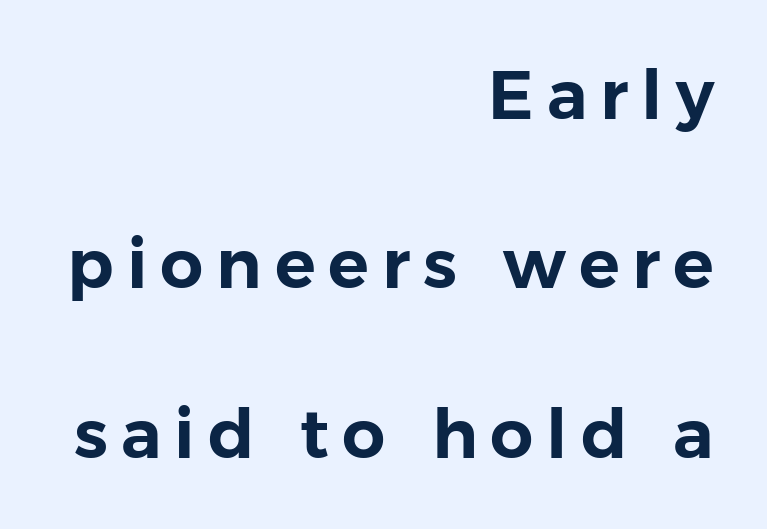
The image shows 68 px sans-serif type, upright; set right-aligned, loose line spacing (2.49x), not underlined; low stroke contrast and a medium x-height.
